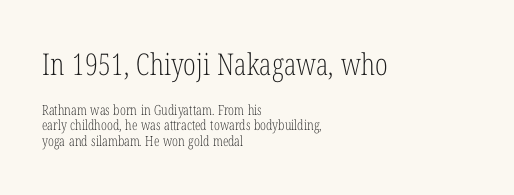
Check under the words: just untouched page. Inter-character spacing is left at the font's built-in metrics. Each letter keeps its own natural width here, so spacing adapts to shape. The rendering anchors every line to the left-hand side. The rendering shrinks the type as you move from the upper chunk to the lower. The glyphs in this specimen are seriffed.
